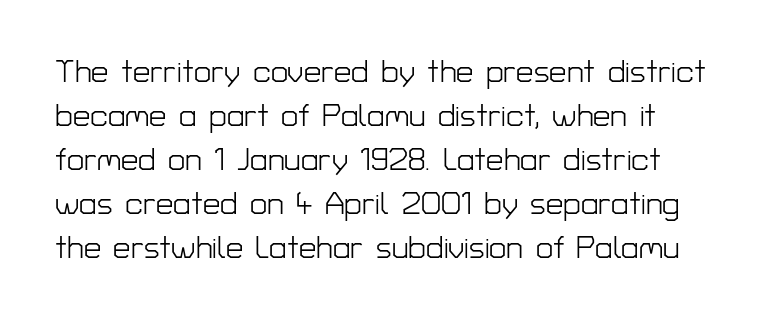
{"serif": "no", "italic": "no", "bold": "no", "weight": "light", "width": "normal", "stroke_contrast": "low", "x_height": "medium", "monospaced": "no", "underline": "no", "line_spacing": "normal", "line_spacing_ratio": 1.42, "letter_spacing": "normal", "letter_spacing_em": 0.0, "glyph_px": 31}
